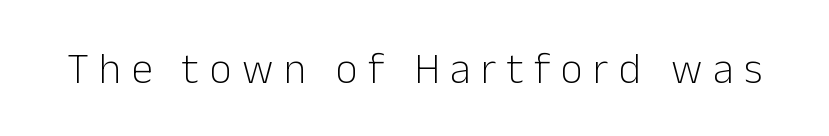
Q: Is the text bold? A: No.
Q: Is the text italic (slanted)? A: No, it is upright.
Q: Is the typeface a serif or a sans-serif typeface? A: Sans-serif.
Q: Is the text underlined? A: No.
Q: Is the spacing between letters normal or unusually wide? A: Unusually wide.
Q: Width (condensed, normal, or wide)? A: Normal.
Q: Stroke contrast? A: Low.
Q: x-height? A: Medium.
Q: Monospaced? A: No.
